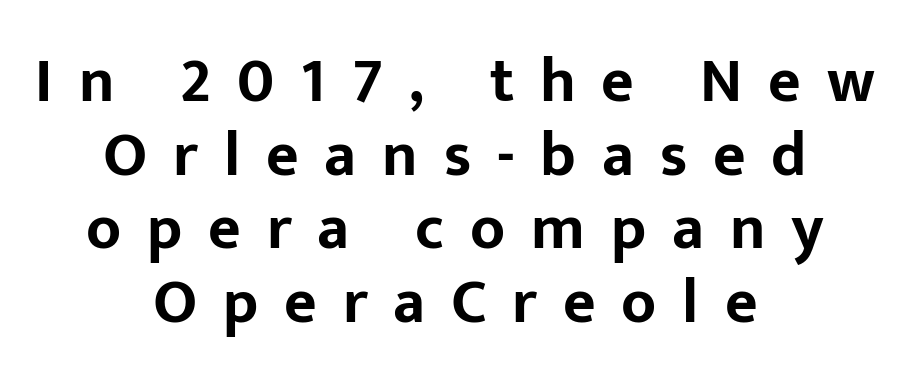
The zone under the glyphs is completely vacant. Stroke thickness is high; the sample reads as a true bold. The letters advance in unequal steps, a hallmark of proportional type. The letters stand upright; this is a roman face.
